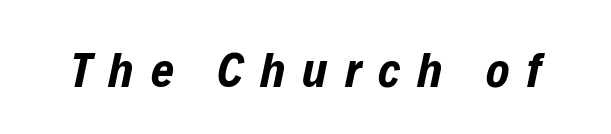
The image shows 49 px bold, condensed type, italic (leaning right); set unusually wide letter spacing (+0.35 em), not underlined; low stroke contrast and a medium x-height.
